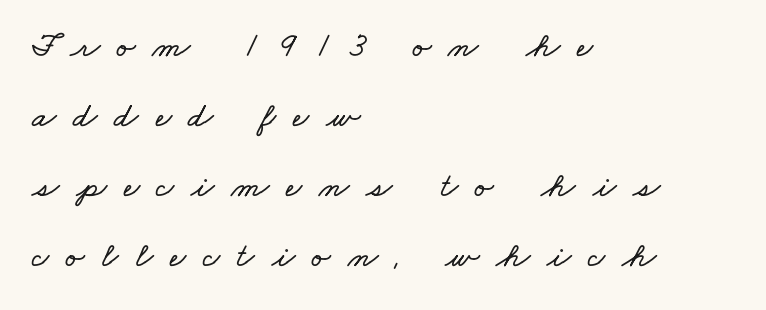
{"width": "wide", "stroke_contrast": "low", "x_height": "small", "monospaced": "no", "underline": "no", "align": "left", "line_spacing": "loose", "line_spacing_ratio": 2.0, "letter_spacing": "wide", "letter_spacing_em": 0.48, "glyph_px": 35}
